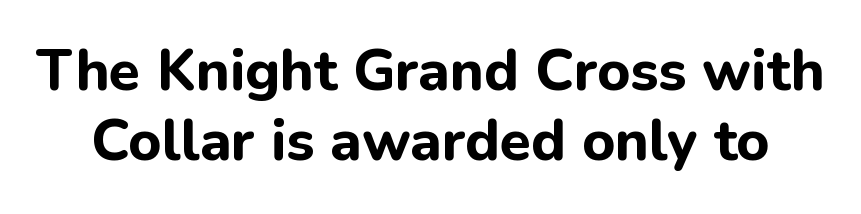
The image shows 57 px bold sans-serif type, upright; set line spacing 1.23x, normal letter spacing, not underlined; low stroke contrast and a medium x-height.
